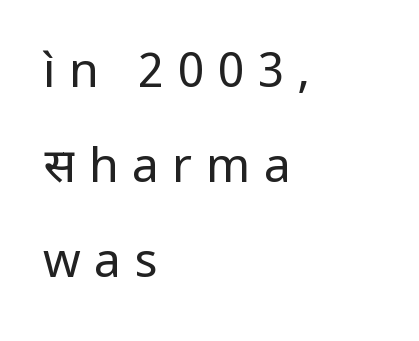
Q: Is the text bold? A: No.
Q: Is the text italic (slanted)? A: No, it is upright.
Q: Is the typeface a serif or a sans-serif typeface? A: Sans-serif.
Q: Is the text underlined? A: No.
Q: How is the paragraph aligned? A: Left-aligned.
Q: Is the spacing between letters normal or unusually wide? A: Unusually wide.
Q: Is the spacing between lines tight, normal or loose? A: Loose.
Q: Width (condensed, normal, or wide)? A: Normal.
Q: Stroke contrast? A: Low.
Q: x-height? A: Medium.
Q: Monospaced? A: No.
